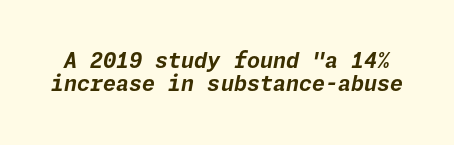
The image shows 21 px bold type, italic (leaning right); set tight line spacing (1.11x), normal letter spacing, not underlined.
